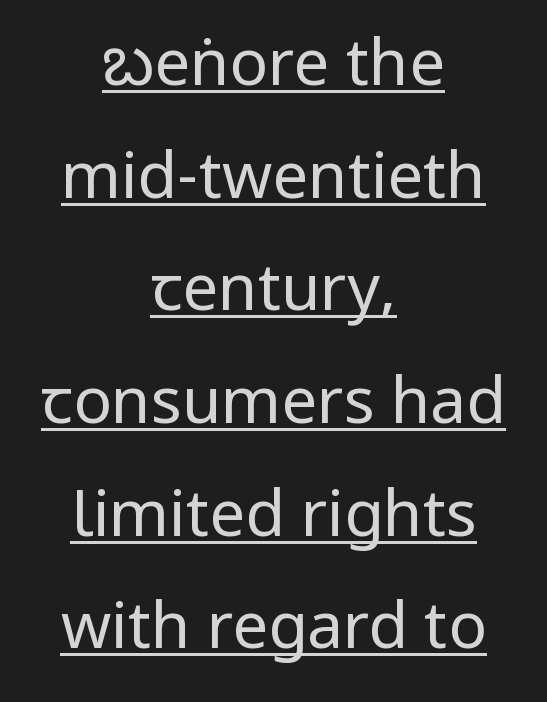
{"serif": "no", "italic": "no", "bold": "no", "weight": "regular", "width": "condensed", "stroke_contrast": "low", "underline": "yes", "align": "center", "line_spacing_ratio": 1.76, "letter_spacing": "normal", "letter_spacing_em": 0.0, "glyph_px": 64}
